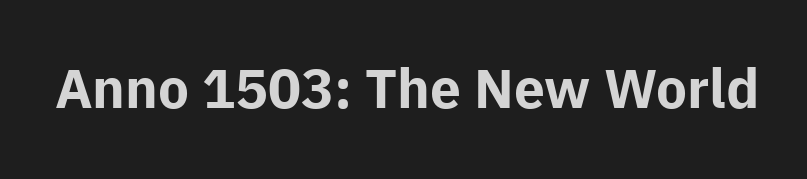
The image shows 55 px bold sans-serif type, upright; set normal letter spacing, not underlined; low stroke contrast and a medium x-height.
